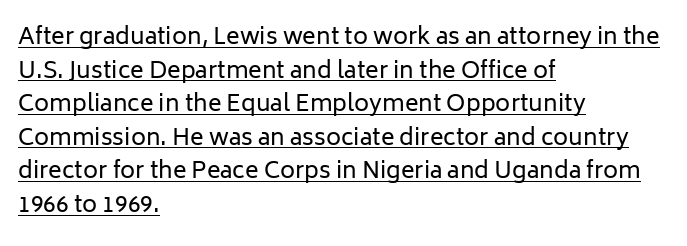
Q: Is the text bold? A: No.
Q: Is the text italic (slanted)? A: No, it is upright.
Q: Is the text underlined? A: Yes.
Q: How is the paragraph aligned? A: Left-aligned.
Q: Is the spacing between letters normal or unusually wide? A: Normal.
Q: Is the spacing between lines tight, normal or loose? A: Normal.
